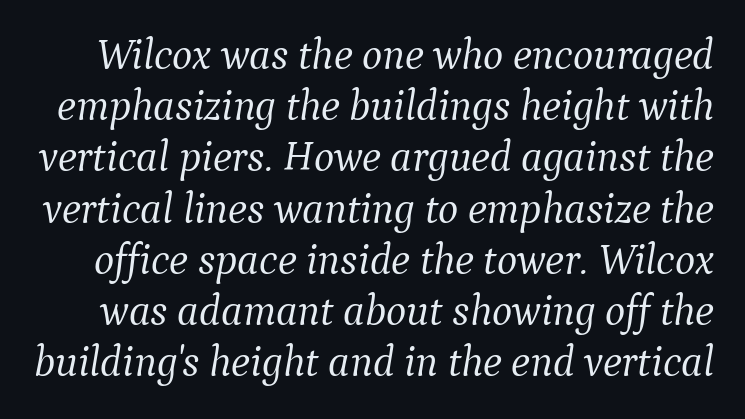
The image shows 43 px light serif type, italic (leaning right); set line spacing 1.19x, normal letter spacing, not underlined; medium stroke contrast and a medium x-height.
